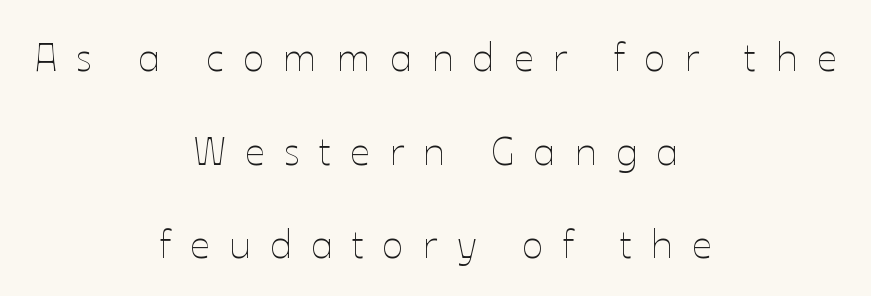
{"italic": "no", "bold": "no", "weight": "thin", "width": "normal", "stroke_contrast": "low", "x_height": "medium", "monospaced": "no", "underline": "no", "align": "center", "line_spacing": "loose", "line_spacing_ratio": 2.34, "letter_spacing": "wide", "letter_spacing_em": 0.47, "glyph_px": 40}
